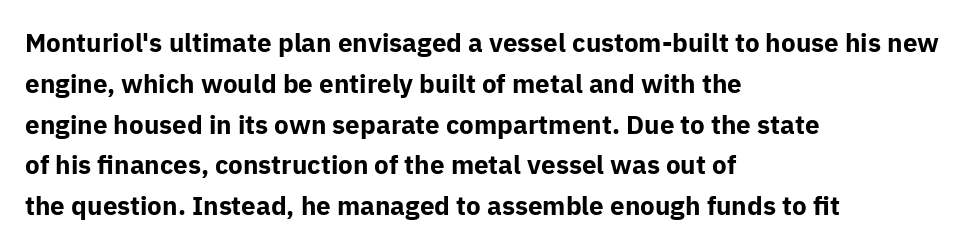
A dark, heavy texture on the line: the type is bold. Characters follow at the spacing the type designer built in. The designer left line spacing at the default. Unmarked baselines from the first word to the last. Posture: vertical.
